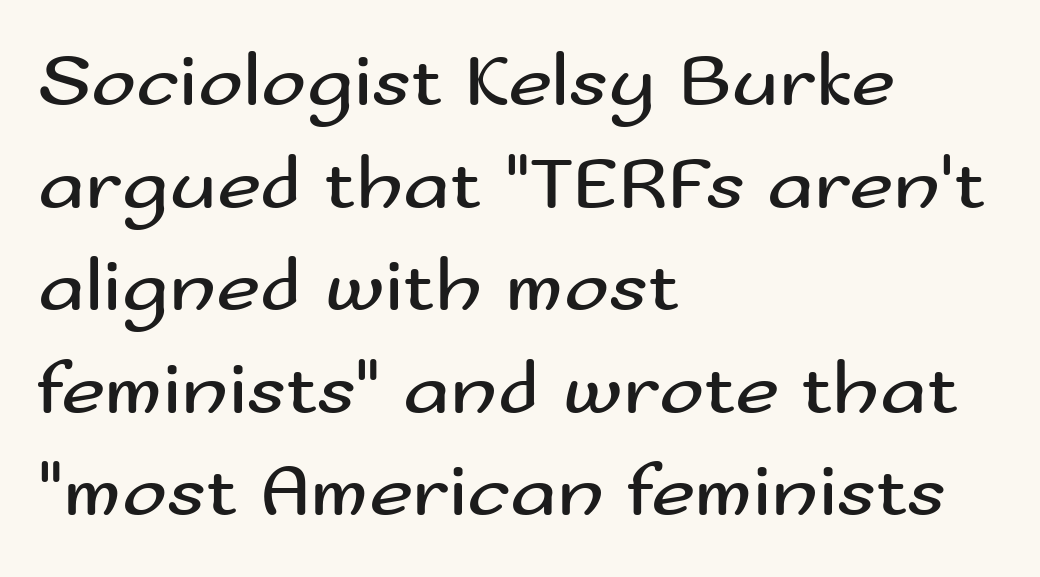
These lines keep a tight, regular rhythm from letter to letter. Nope, no serifs anywhere on these letters. Weight: not bold — regular or lighter. Clear beneath every line of the passage. The block of text has a typical density, with ordinary space between rows.
